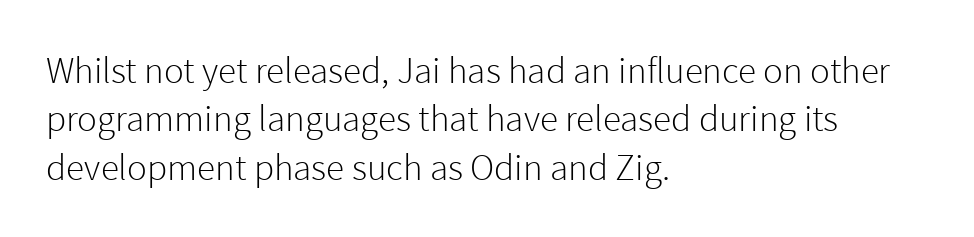
{"serif": "no", "italic": "no", "bold": "no", "weight": "light", "width": "normal", "x_height": "medium", "monospaced": "no", "underline": "no", "align": "left", "line_spacing": "normal", "line_spacing_ratio": 1.31, "letter_spacing": "normal", "letter_spacing_em": 0.0, "glyph_px": 37}
